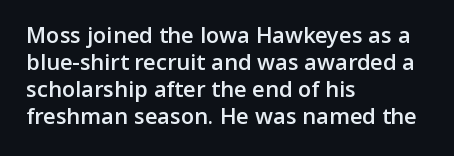
Letters rest on an invisible, unmarked baseline. Notice how the stems are strictly vertical — no italics here. In terms of letterspacing, this is plain default setting. This is moderately heavy type, rendered in semibold. Reading down the block, your eye returns to a fixed left position each line.
